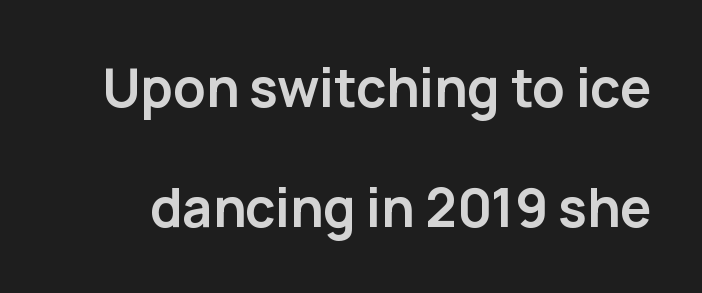
Loosely led — the rows are spread out. The text was rendered using a sans face with plain stroke endings. These lines are rendered in a variable-pitch font. A clean baseline with only descenders dipping below it. As a designer I'd log this as weight 700, bold. Compared with typical body copy, the letter spacing here is the same.
